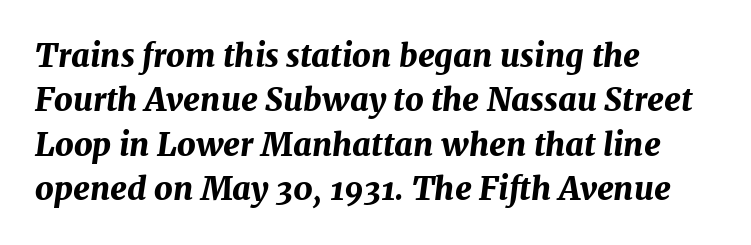
The letters are slanted; this is an italic face. The setting favours the left margin, as ordinary paragraphs usually do. Note the varied advance widths — an 'i' is clearly narrower than an 'm'. Notice how thick the strokes are: this is what a full bold looks like.
